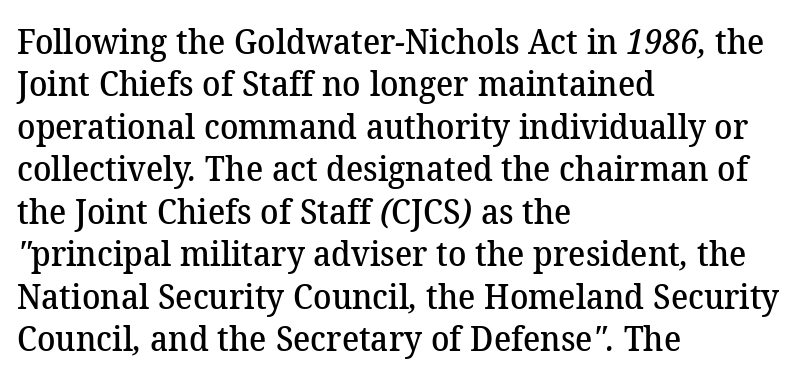
{"serif": "yes", "bold": "semi", "weight": "semibold", "width": "normal", "stroke_contrast": "medium", "x_height": "medium", "monospaced": "no", "underline": "no", "align": "left", "line_spacing": "normal", "line_spacing_ratio": 1.25, "letter_spacing": "normal", "letter_spacing_em": 0.0, "glyph_px": 34}
